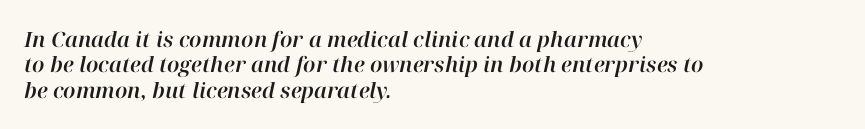
{"italic": "yes", "lean": "right", "slant_degrees": 12, "underline": "no", "align": "left", "line_spacing_ratio": 1.21, "letter_spacing": "normal", "letter_spacing_em": 0.0, "glyph_px": 21}
